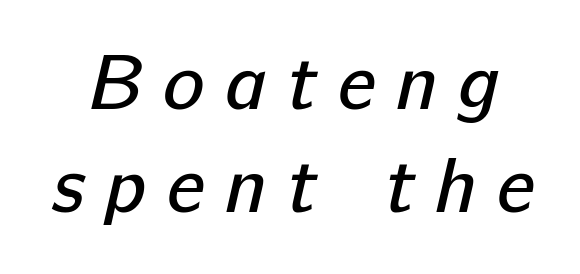
{"serif": "no", "bold": "no", "weight": "regular", "width": "normal", "stroke_contrast": "low", "x_height": "medium", "monospaced": "no", "underline": "no", "line_spacing": "normal", "line_spacing_ratio": 1.32, "letter_spacing": "wide", "letter_spacing_em": 0.26, "glyph_px": 78}
